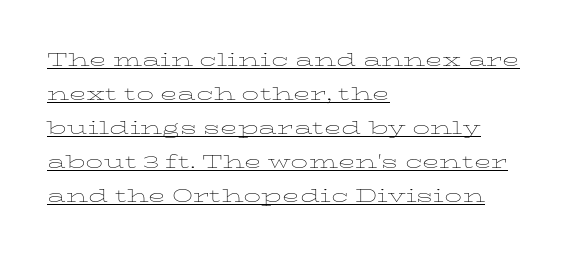
Q: Is the text bold? A: No.
Q: Is the text italic (slanted)? A: No, it is upright.
Q: Is the text underlined? A: Yes.
Q: How is the paragraph aligned? A: Left-aligned.
Q: Is the spacing between letters normal or unusually wide? A: Normal.
Q: Is the spacing between lines tight, normal or loose? A: Normal.
